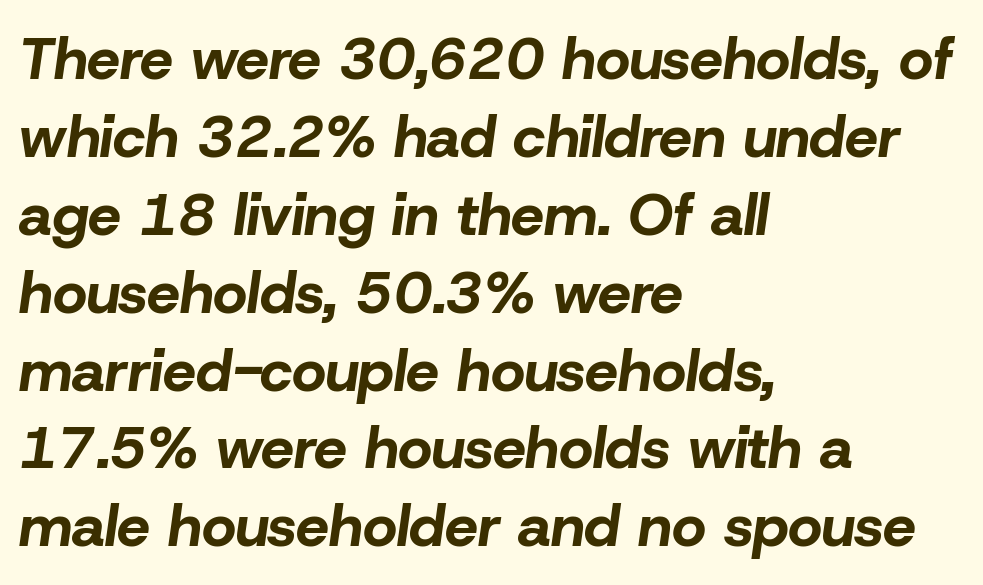
{"italic": "yes", "lean": "right", "slant_degrees": 8, "bold": "yes", "weight": "bold", "width": "normal", "stroke_contrast": "low", "x_height": "medium", "monospaced": "no", "underline": "no", "align": "left", "line_spacing": "normal", "line_spacing_ratio": 1.32, "letter_spacing": "normal", "letter_spacing_em": 0.0, "glyph_px": 59}
